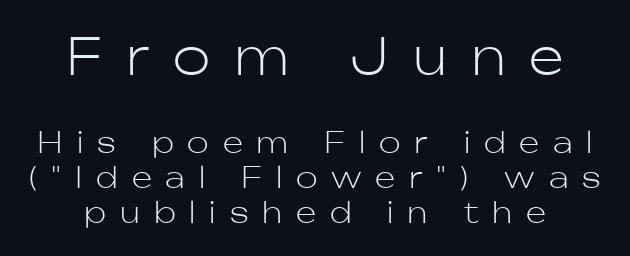
Bare-footed words on every line. If you drew a line through each stem, it would be perfectly vertical. How are the letters spaced? Widely, with obvious added tracking. The passage shown is typed in a proportional face where columns would drift.
